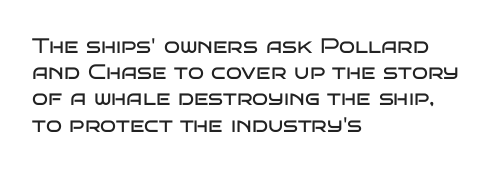
Does extra space separate the letters? No, they use regular spacing. Layout note: lines flush left. The area under the type is left untouched. This reads as an unemphasized weight, regular at the heaviest. This is roman type, the default non-slanted kind. Vertical spacing — default.
